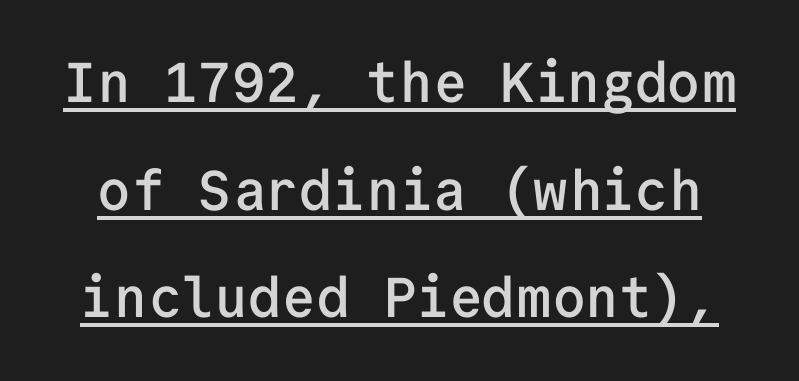
Q: Is the text bold? A: Semi-bold.
Q: Is the text italic (slanted)? A: No, it is upright.
Q: Is the typeface a serif or a sans-serif typeface? A: Sans-serif.
Q: Is the text underlined? A: Yes.
Q: Is the spacing between letters normal or unusually wide? A: Normal.
Q: Is the spacing between lines tight, normal or loose? A: Loose.
Q: Width (condensed, normal, or wide)? A: Normal.
Q: Stroke contrast? A: Low.
Q: x-height? A: Medium.
Q: Monospaced? A: Yes.
